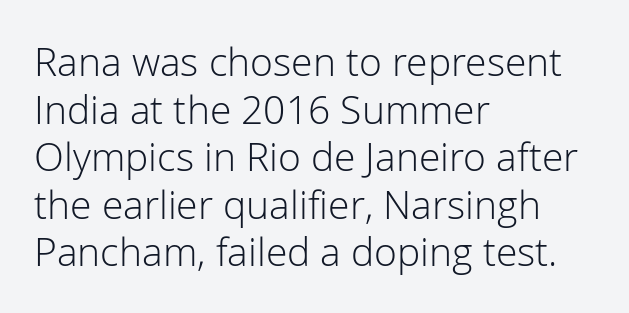
Q: Is the text bold? A: No.
Q: Is the text italic (slanted)? A: No, it is upright.
Q: Is the typeface a serif or a sans-serif typeface? A: Sans-serif.
Q: Is the text underlined? A: No.
Q: How is the paragraph aligned? A: Left-aligned.
Q: Is the spacing between letters normal or unusually wide? A: Normal.
Q: Width (condensed, normal, or wide)? A: Normal.
Q: Stroke contrast? A: Low.
Q: x-height? A: Medium.
Q: Monospaced? A: No.
